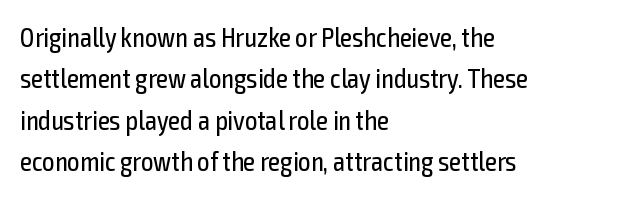
Q: Is the text bold? A: No.
Q: Is the text italic (slanted)? A: No, it is upright.
Q: Is the text underlined? A: No.
Q: How is the paragraph aligned? A: Left-aligned.
Q: Is the spacing between letters normal or unusually wide? A: Normal.
Q: Is the spacing between lines tight, normal or loose? A: Normal.
